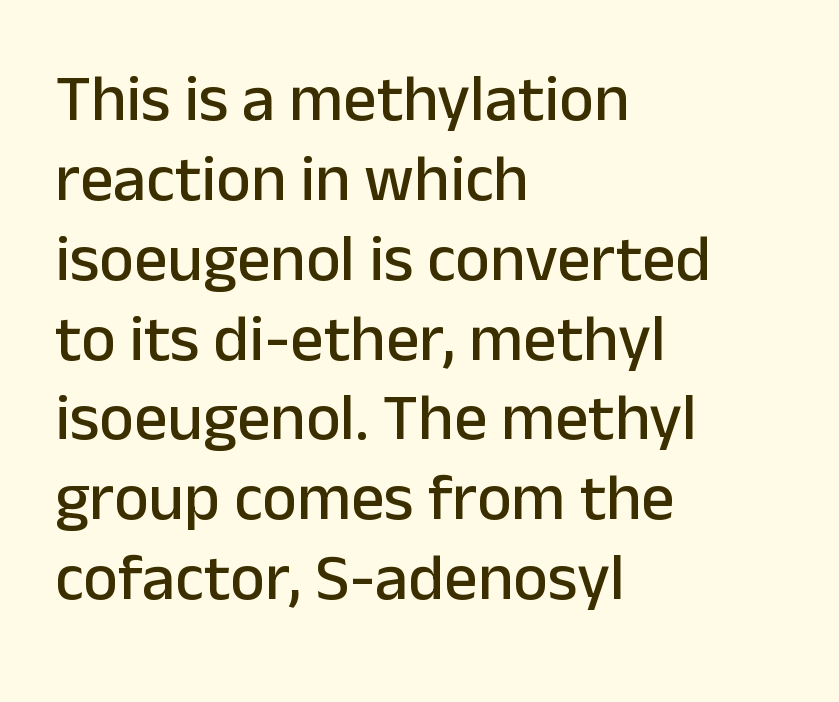
The image shows 66 px sans-serif type, upright; set left-aligned, line spacing 1.21x, normal letter spacing, not underlined; low stroke contrast and a medium x-height.
